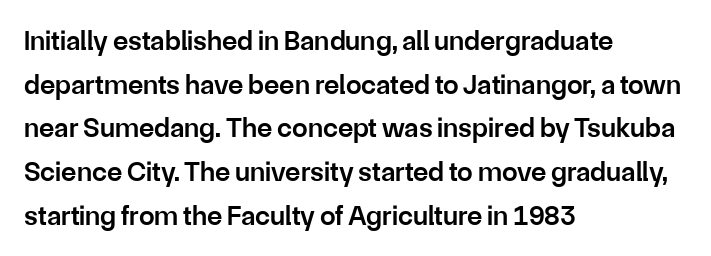
{"serif": "no", "italic": "no", "bold": "semi", "weight": "semibold", "width": "normal", "stroke_contrast": "low", "x_height": "medium", "monospaced": "no", "underline": "no", "align": "left", "line_spacing": "normal", "line_spacing_ratio": 1.56, "letter_spacing": "normal", "letter_spacing_em": 0.0, "glyph_px": 28}
